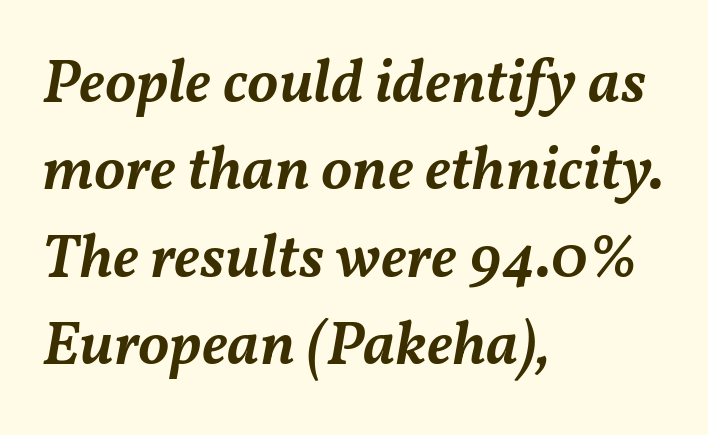
The image shows 62 px semibold type, italic (leaning right); set left-aligned, normal line spacing (1.41x), normal letter spacing, not underlined; medium stroke contrast and a medium x-height.
